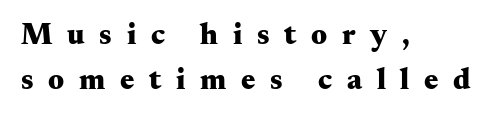
{"serif": "yes", "italic": "no", "bold": "yes", "weight": "heavy", "width": "wide", "stroke_contrast": "medium", "x_height": "small", "monospaced": "no", "underline": "no", "align": "left", "line_spacing": "normal", "line_spacing_ratio": 1.5, "letter_spacing": "wide", "letter_spacing_em": 0.49, "glyph_px": 30}
